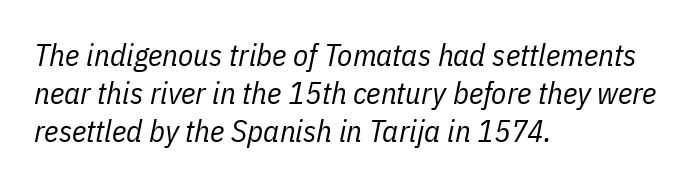
Stroke mass is kept to a normal reading level or below. Here the designer chose a conventional face with non-uniform glyph widths. The area under the type is left untouched. What stands out about the letter spacing? Nothing — it is the standard amount.
